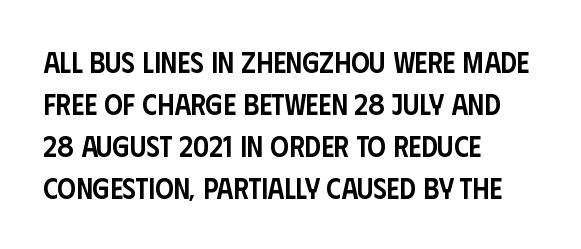
Q: Is the text bold? A: Semi-bold.
Q: Is the text italic (slanted)? A: No, it is upright.
Q: Is the typeface a serif or a sans-serif typeface? A: Sans-serif.
Q: Is the text underlined? A: No.
Q: How is the paragraph aligned? A: Left-aligned.
Q: Is the spacing between letters normal or unusually wide? A: Normal.
Q: Is the spacing between lines tight, normal or loose? A: Normal.
Q: Width (condensed, normal, or wide)? A: Condensed.
Q: Stroke contrast? A: Low.
Q: x-height? A: Large.
Q: Monospaced? A: No.
